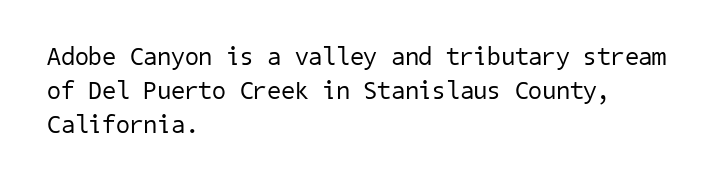
The image shows 25 px text type; set left-aligned, normal line spacing (1.37x), normal letter spacing, not underlined.
